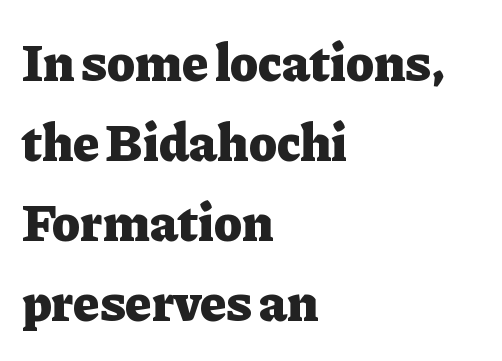
Q: Is the text bold? A: Yes.
Q: Is the text italic (slanted)? A: No, it is upright.
Q: Is the typeface a serif or a sans-serif typeface? A: Serif.
Q: Is the text underlined? A: No.
Q: How is the paragraph aligned? A: Left-aligned.
Q: Is the spacing between letters normal or unusually wide? A: Normal.
Q: Is the spacing between lines tight, normal or loose? A: Normal.
Q: Width (condensed, normal, or wide)? A: Normal.
Q: Stroke contrast? A: Low.
Q: x-height? A: Medium.
Q: Monospaced? A: No.
